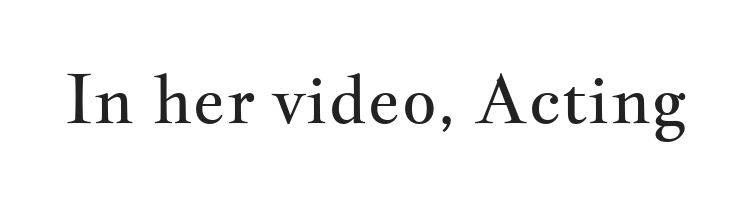
Q: Is the text bold? A: No.
Q: Is the text italic (slanted)? A: No, it is upright.
Q: Is the typeface a serif or a sans-serif typeface? A: Serif.
Q: Is the text underlined? A: No.
Q: Is the spacing between letters normal or unusually wide? A: Normal.
Q: Width (condensed, normal, or wide)? A: Wide.
Q: Stroke contrast? A: Medium.
Q: x-height? A: Small.
Q: Monospaced? A: No.
